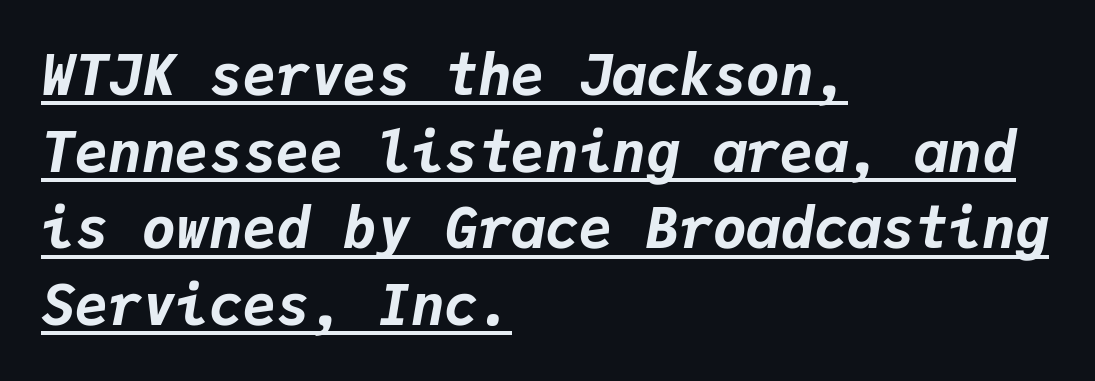
The image shows 56 px bold type, italic (leaning right), monospaced; set left-aligned, normal line spacing (1.37x), normal letter spacing, underlined; low stroke contrast and a medium x-height.
